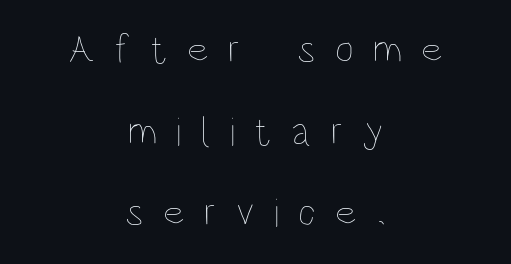
Varying glyph widths throughout — classic text-font behaviour. Reading down the column, the eye jumps a long way to each next line. The face used here is rendered with a markedly widened letterfit. Vertical stems look standard width or narrower in stroke. Style check: upright.
